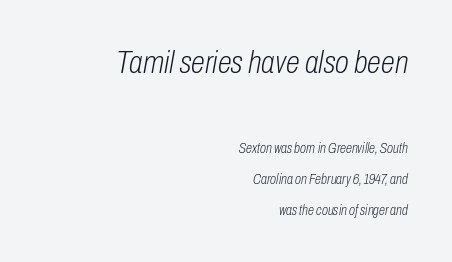
Q: Is the text bold? A: No.
Q: Is the text italic (slanted)? A: Yes, it leans right by about 10 degrees.
Q: Is the text underlined? A: No.
Q: How is the paragraph aligned? A: Right-aligned.
Q: Is the spacing between letters normal or unusually wide? A: Normal.
Q: Is the spacing between lines tight, normal or loose? A: Loose.
Q: Which block of text is set in a larger size, the first (top) or the second (bottom)? A: The first (top) one.
Q: Width (condensed, normal, or wide)? A: Condensed.
Q: Stroke contrast? A: Low.
Q: x-height? A: Medium.
Q: Monospaced? A: No.
